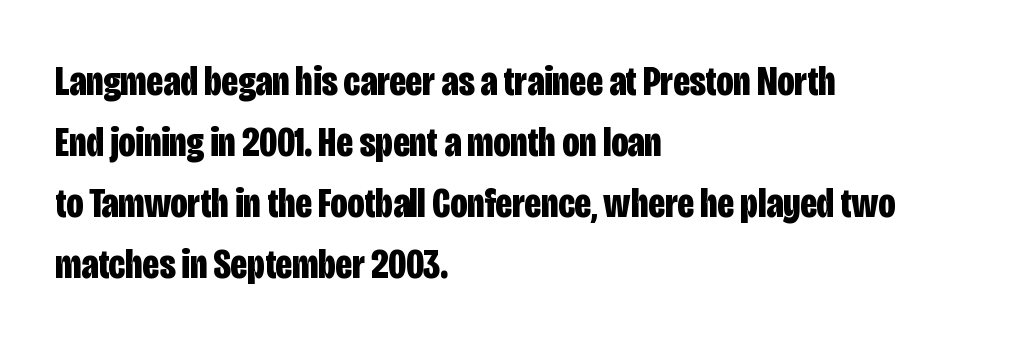
{"serif": "no", "italic": "no", "bold": "yes", "weight": "bold", "width": "condensed", "stroke_contrast": "low", "x_height": "large", "monospaced": "no", "underline": "no", "align": "left", "line_spacing": "normal", "line_spacing_ratio": 1.45, "letter_spacing": "normal", "letter_spacing_em": 0.0, "glyph_px": 42}
